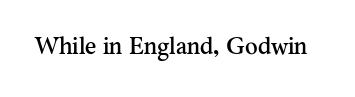
Observe the ordinary spacing: letters are neighbours, not strangers. Underline: absent. Rendered with straight, roman letterforms.
